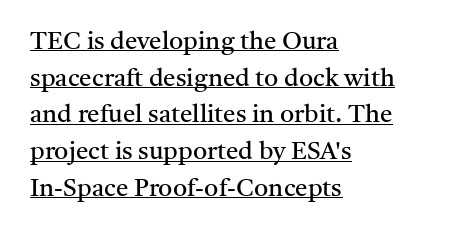
The image shows 25 px text type, upright; set left-aligned, normal line spacing (1.47x), normal letter spacing, underlined.
